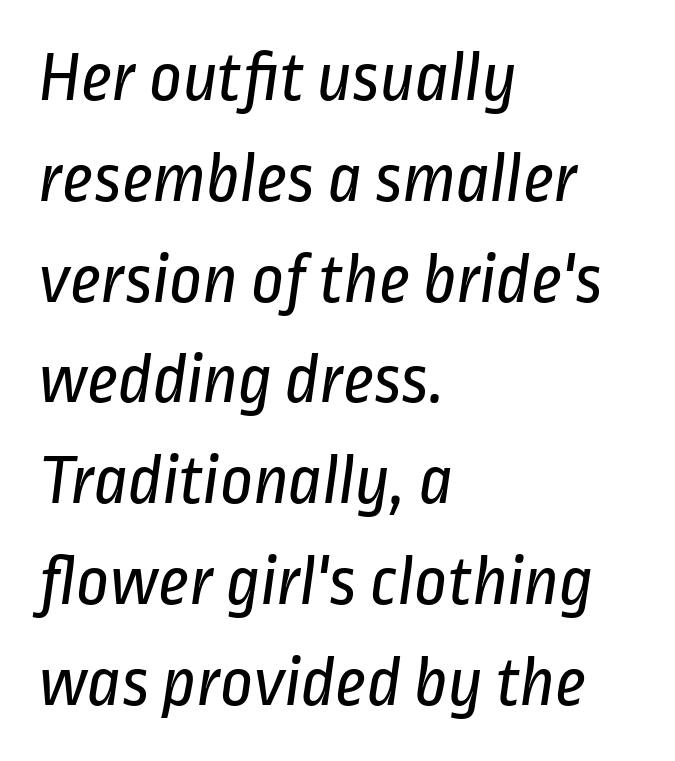
Serif or sans? Sans — the stroke terminals are bare. Unbolded letterforms with no extra heft. Just letters on the line, the space beneath them empty. Tracking value appears to be zero — textbook default spacing.
